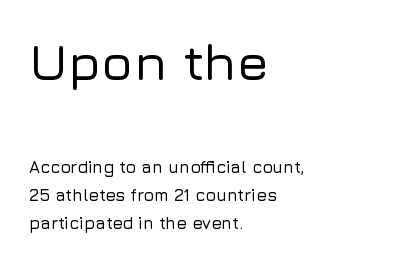
The image shows 52 px sans-serif type, upright; set left-aligned, normal line spacing (1.65x), normal letter spacing, not underlined; the first (top) block is 3.06x larger; low stroke contrast and a medium x-height.
